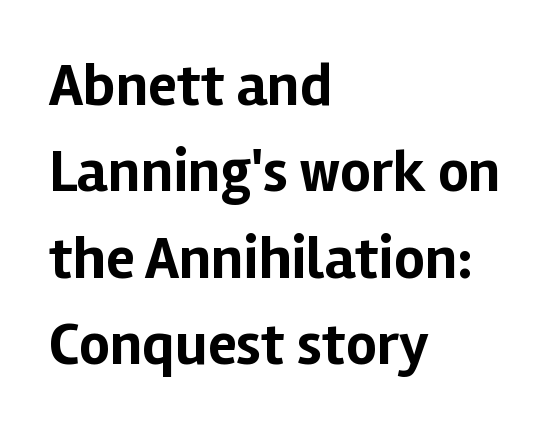
Q: Is the text bold? A: Yes.
Q: Is the text italic (slanted)? A: No, it is upright.
Q: Is the typeface a serif or a sans-serif typeface? A: Sans-serif.
Q: Is the text underlined? A: No.
Q: How is the paragraph aligned? A: Left-aligned.
Q: Is the spacing between letters normal or unusually wide? A: Normal.
Q: Is the spacing between lines tight, normal or loose? A: Normal.
Q: Width (condensed, normal, or wide)? A: Normal.
Q: Stroke contrast? A: Low.
Q: x-height? A: Medium.
Q: Monospaced? A: No.
